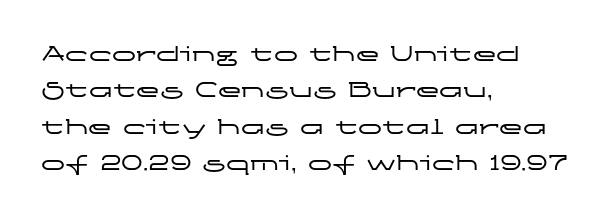
A normal amount of white space separates one row of letters from the next. Is there any slant? The stems are plumb. Nobody touched the tracking dial on this one. Quick note: underline off.
